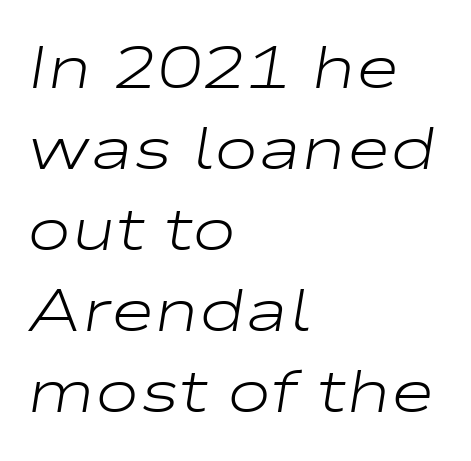
{"italic": "yes", "lean": "right", "slant_degrees": 9, "bold": "no", "weight": "light", "width": "wide", "stroke_contrast": "low", "x_height": "medium", "monospaced": "no", "underline": "no", "align": "left", "line_spacing": "normal", "line_spacing_ratio": 1.35, "letter_spacing": "normal", "letter_spacing_em": 0.0, "glyph_px": 60}
